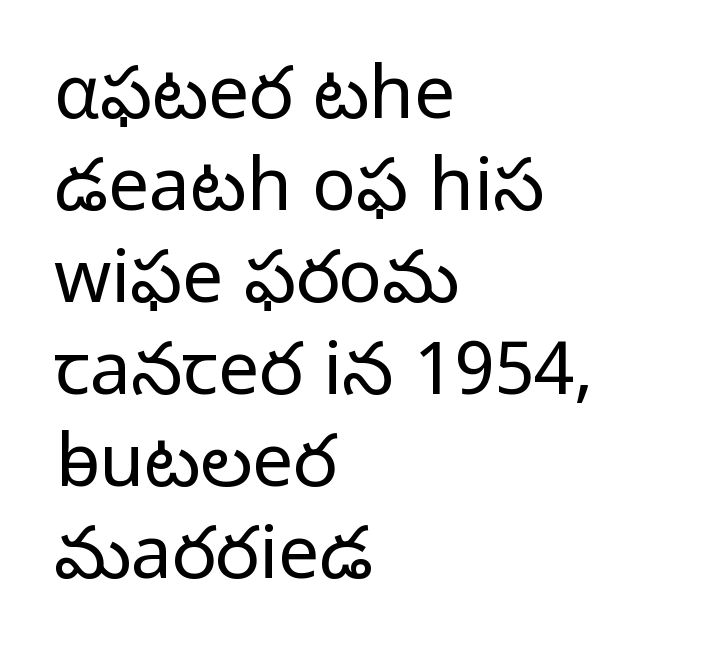
{"serif": "no", "italic": "no", "bold": "no", "weight": "light", "width": "normal", "stroke_contrast": "low", "x_height": "medium", "monospaced": "no", "underline": "no", "align": "left", "line_spacing": "normal", "line_spacing_ratio": 1.26, "letter_spacing": "normal", "letter_spacing_em": 0.0, "glyph_px": 73}
